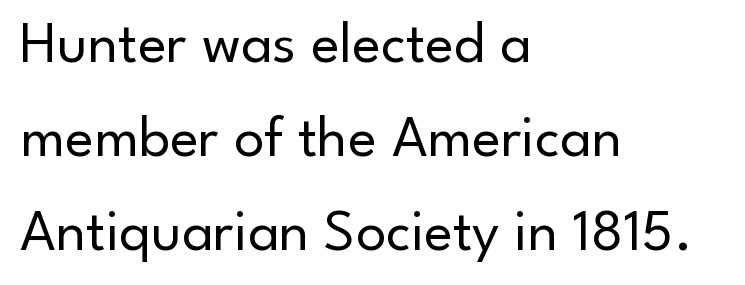
The cut favours lightness, reaching ordinary text weight at its darkest. Posture: upright roman. Serifs: no, the terminals of the letterforms are clean. This sample has the flowing, uneven cadence of proportional lettering. The space between consecutive lines is moderate.
